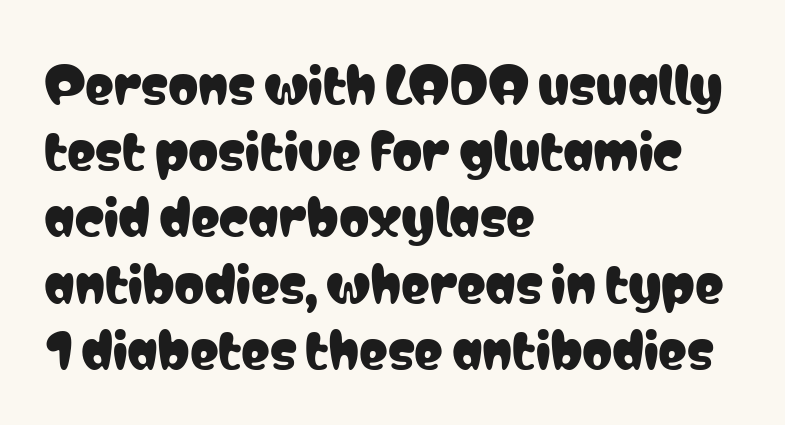
The image shows 48 px condensed sans-serif type, upright; set left-aligned, normal line spacing (1.38x), normal letter spacing, not underlined; low stroke contrast and a medium x-height.
